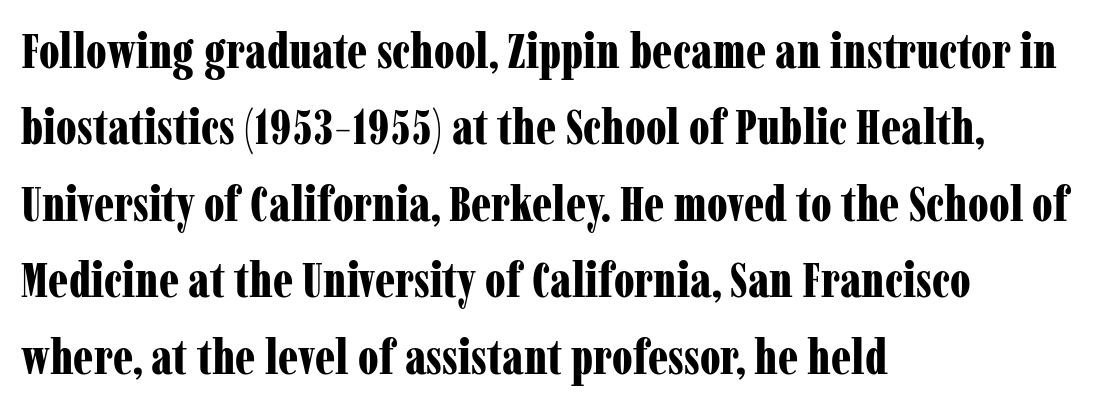
{"serif": "yes", "italic": "no", "bold": "yes", "weight": "bold", "width": "condensed", "stroke_contrast": "low", "x_height": "medium", "monospaced": "no", "underline": "no", "align": "left", "line_spacing": "normal", "line_spacing_ratio": 1.56, "letter_spacing": "normal", "letter_spacing_em": 0.0, "glyph_px": 49}
